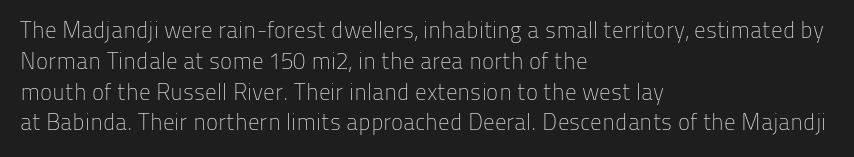
Descenders are the only things crossing below the line. The font sits on the lighter half of the weight spectrum, regular included. Does the copy run flush right? No — it runs flush left. Vertically, the passage feels balanced, rows spaced as you'd expect.
